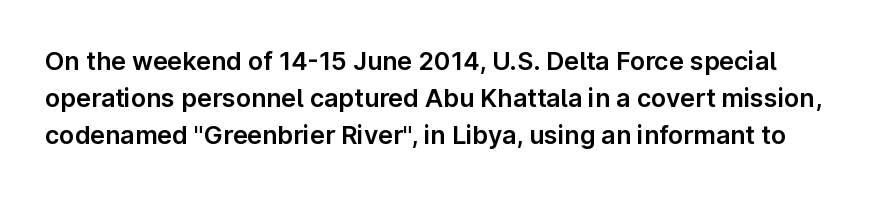
Q: Is the text italic (slanted)? A: No, it is upright.
Q: Is the text underlined? A: No.
Q: Is the spacing between letters normal or unusually wide? A: Normal.
Q: Is the spacing between lines tight, normal or loose? A: Normal.
